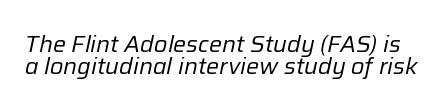
The line-height multiplier appears low, near solid setting. This is oblique type, the kind used for emphasis or titles. The zone under the glyphs is completely vacant. The passage shown is not bold in any degree. Between one letter and the next there's only the usual sliver of space.
